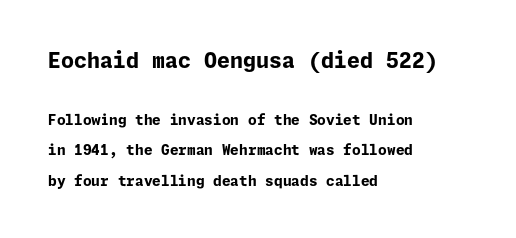
Q: Is the text bold? A: Yes.
Q: Is the text italic (slanted)? A: No, it is upright.
Q: Is the text underlined? A: No.
Q: How is the paragraph aligned? A: Left-aligned.
Q: Is the spacing between letters normal or unusually wide? A: Normal.
Q: Is the spacing between lines tight, normal or loose? A: Loose.
Q: Which block of text is set in a larger size, the first (top) or the second (bottom)? A: The first (top) one.
